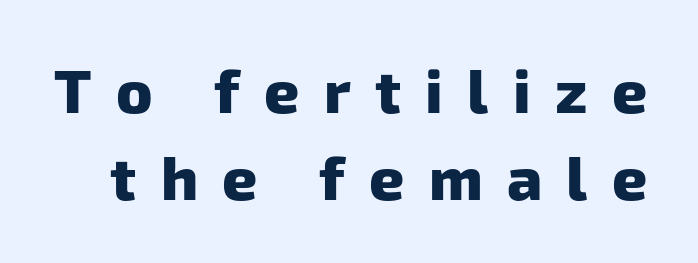
Q: Is the text bold? A: Yes.
Q: Is the typeface a serif or a sans-serif typeface? A: Sans-serif.
Q: Is the text underlined? A: No.
Q: Is the spacing between letters normal or unusually wide? A: Unusually wide.
Q: Is the spacing between lines tight, normal or loose? A: Normal.
Q: Width (condensed, normal, or wide)? A: Normal.
Q: Stroke contrast? A: Low.
Q: x-height? A: Medium.
Q: Monospaced? A: No.
